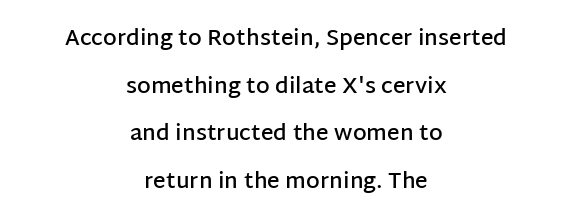
{"italic": "no", "bold": "semi", "underline": "no", "align": "center", "line_spacing": "loose", "line_spacing_ratio": 2.17, "letter_spacing": "normal", "letter_spacing_em": 0.0, "glyph_px": 22}
